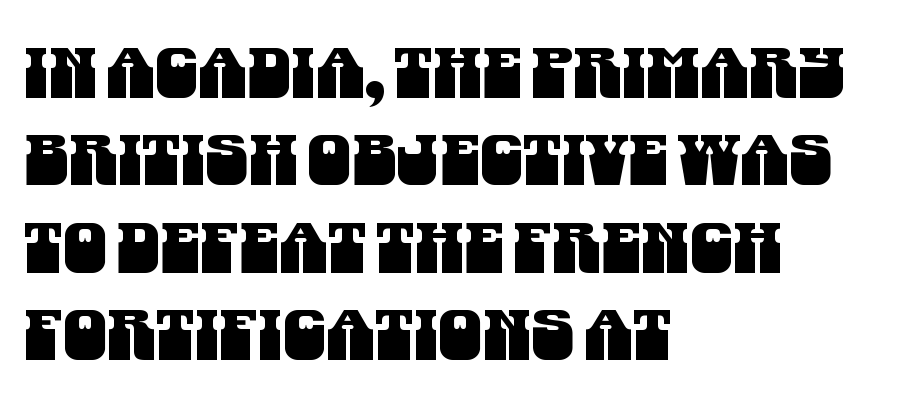
{"serif": "no", "width": "condensed", "stroke_contrast": "medium", "x_height": "large", "monospaced": "no", "underline": "no", "align": "left", "line_spacing": "normal", "line_spacing_ratio": 1.25, "letter_spacing": "normal", "letter_spacing_em": 0.0, "glyph_px": 70}
